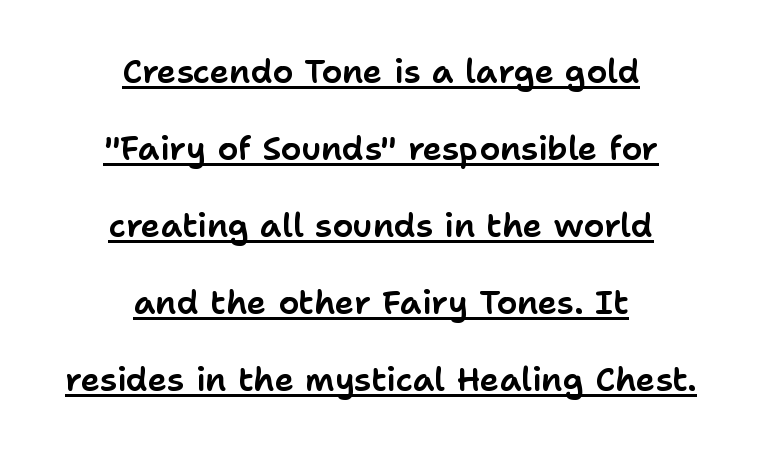
The image shows 33 px sans-serif type, upright; set centered, loose line spacing (2.33x), normal letter spacing, underlined; low stroke contrast and a medium x-height.
